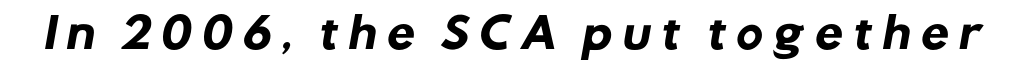
The image shows 41 px heavy sans-serif type; set unusually wide letter spacing (+0.21 em), not underlined; low stroke contrast and a medium x-height.
